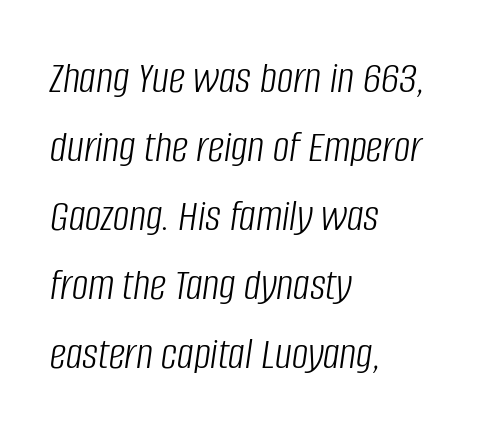
Nobody touched the tracking dial on this one. Any mark beneath the type? The region is blank. This is oblique type, the kind used for emphasis or titles. The font is comparable to plain body text, perhaps lighter. A typesetter would call this leading conventional body-copy spacing.
